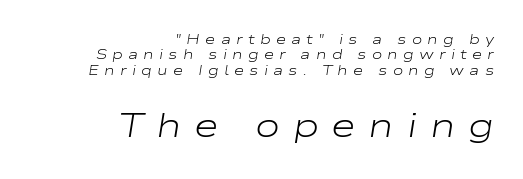
{"italic": "yes", "lean": "right", "slant_degrees": 9, "bold": "no", "weight": "light", "width": "wide", "stroke_contrast": "low", "x_height": "medium", "monospaced": "no", "underline": "no", "align": "right", "line_spacing": "tight", "line_spacing_ratio": 1.1, "letter_spacing": "wide", "letter_spacing_em": 0.37, "larger_block": "second", "size_ratio": 2.43, "glyph_px": 34}
